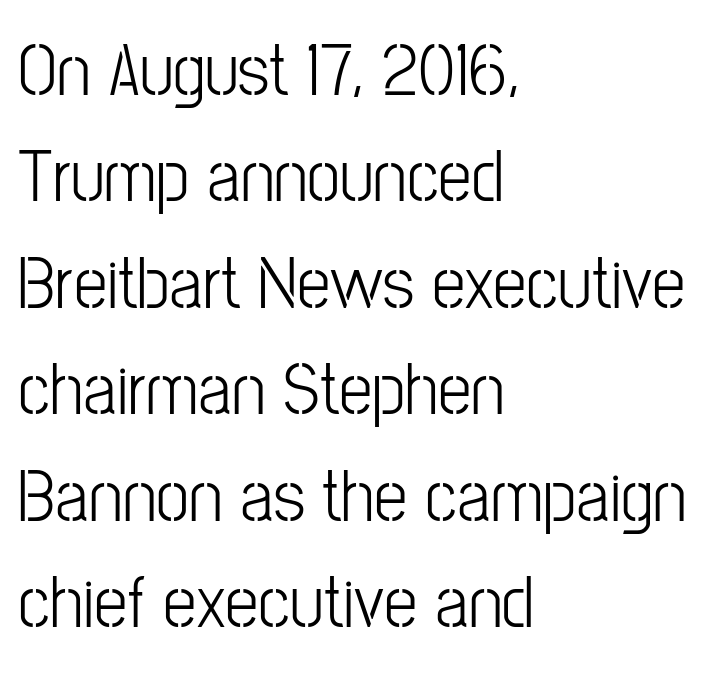
The image shows 75 px light, condensed sans-serif type, upright; set left-aligned, normal line spacing (1.42x), normal letter spacing, not underlined; low stroke contrast and a medium x-height.
